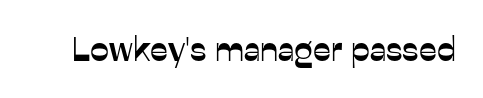
Q: Is the text italic (slanted)? A: No, it is upright.
Q: Is the typeface a serif or a sans-serif typeface? A: Sans-serif.
Q: Is the text underlined? A: No.
Q: Is the spacing between letters normal or unusually wide? A: Normal.
Q: Width (condensed, normal, or wide)? A: Normal.
Q: Stroke contrast? A: Low.
Q: x-height? A: Medium.
Q: Monospaced? A: No.
